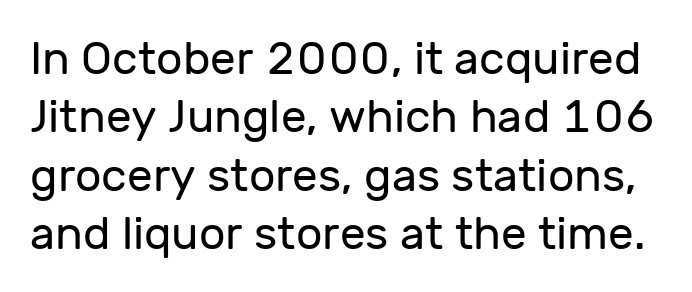
{"serif": "no", "italic": "no", "bold": "no", "weight": "regular", "width": "normal", "stroke_contrast": "low", "x_height": "medium", "monospaced": "no", "underline": "no", "line_spacing": "normal", "line_spacing_ratio": 1.27, "letter_spacing": "normal", "letter_spacing_em": 0.0, "glyph_px": 46}
